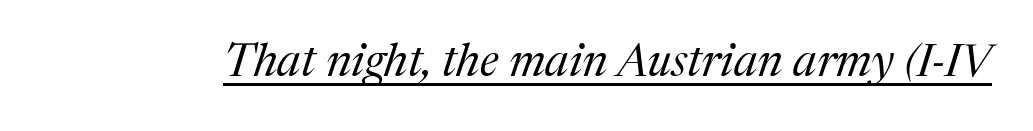
Q: Is the text bold? A: No.
Q: Is the text italic (slanted)? A: Yes, it leans right by about 17 degrees.
Q: Is the typeface a serif or a sans-serif typeface? A: Serif.
Q: Is the text underlined? A: Yes.
Q: Is the spacing between letters normal or unusually wide? A: Normal.
Q: Width (condensed, normal, or wide)? A: Normal.
Q: Stroke contrast? A: Medium.
Q: x-height? A: Medium.
Q: Monospaced? A: No.
